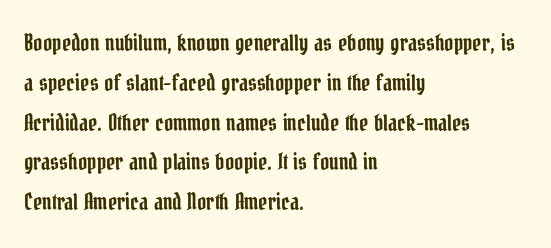
Each row of text sits above clean, open space. This rendering leaves character spacing at its baseline value. All the whitespace from short lines collects on the right. Style check: upright.
